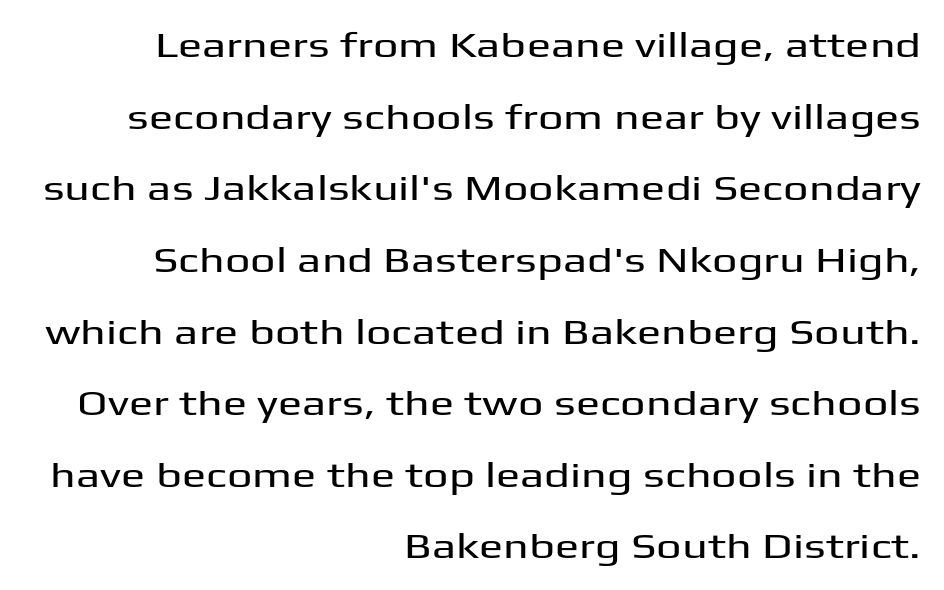
Q: Is the text italic (slanted)? A: No, it is upright.
Q: Is the typeface a serif or a sans-serif typeface? A: Sans-serif.
Q: Is the text underlined? A: No.
Q: How is the paragraph aligned? A: Right-aligned.
Q: Is the spacing between letters normal or unusually wide? A: Normal.
Q: Is the spacing between lines tight, normal or loose? A: Loose.
Q: Width (condensed, normal, or wide)? A: Wide.
Q: Stroke contrast? A: Medium.
Q: x-height? A: Medium.
Q: Monospaced? A: No.
